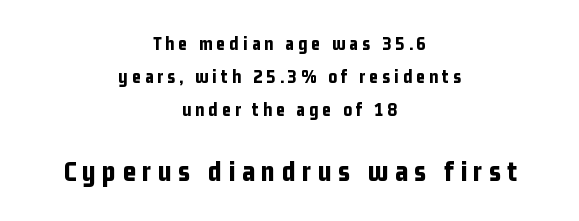
The image shows 29 px bold, condensed sans-serif type, upright; set centered, line spacing 1.74x, unusually wide letter spacing (+0.22 em), not underlined; the second (bottom) block is 1.53x larger; low stroke contrast and a medium x-height.
